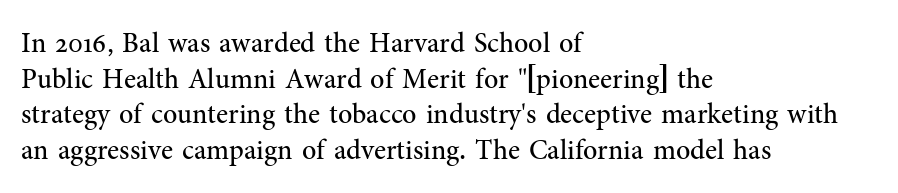
Ink coverage per letter is moderate at most. The words here are not underlined. Alignment: flush left. Are there feet on the stems? There are — it's a serif.
